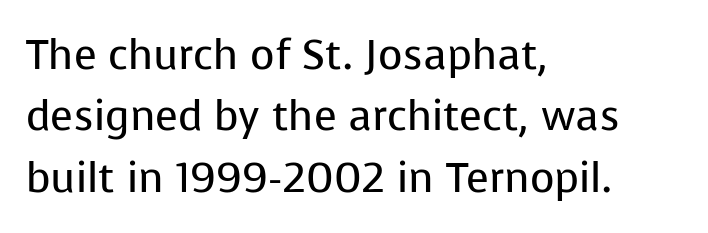
{"serif": "no", "italic": "no", "bold": "no", "weight": "regular", "width": "normal", "stroke_contrast": "low", "x_height": "medium", "monospaced": "no", "underline": "no", "align": "left", "line_spacing": "normal", "line_spacing_ratio": 1.46, "letter_spacing": "normal", "letter_spacing_em": 0.0, "glyph_px": 42}
